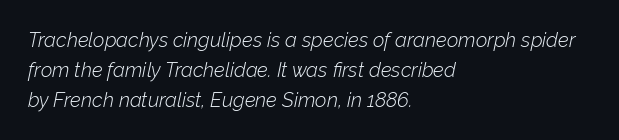
The image shows 20 px text type, italic (leaning right); set left-aligned, normal line spacing (1.49x), normal letter spacing, not underlined.
